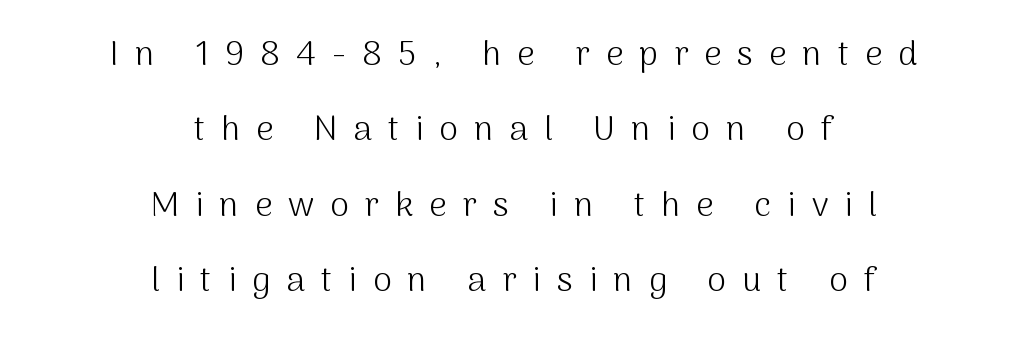
{"serif": "no", "italic": "no", "bold": "no", "weight": "light", "width": "normal", "stroke_contrast": "medium", "x_height": "medium", "monospaced": "no", "underline": "no", "align": "center", "line_spacing": "loose", "line_spacing_ratio": 2.22, "letter_spacing": "wide", "letter_spacing_em": 0.47, "glyph_px": 34}
